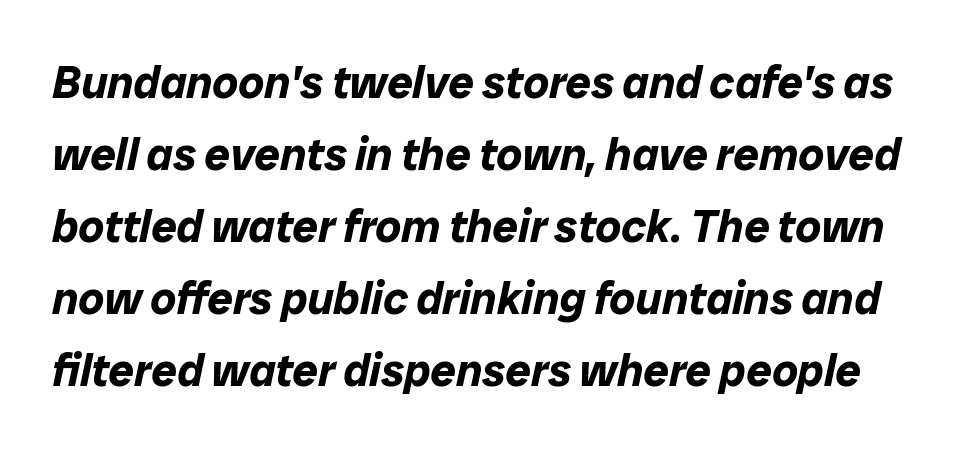
The text carries the slant typical of an italic or oblique font. Here the designer chose a conventional face with non-uniform glyph widths. Honestly, the letter spacing is just normal — you wouldn't notice it. Heavy-handed strokes throughout: this text is bold.
